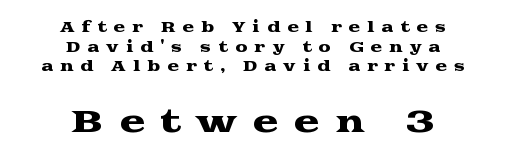
Q: Is the text italic (slanted)? A: No, it is upright.
Q: Is the typeface a serif or a sans-serif typeface? A: Serif.
Q: Is the text underlined? A: No.
Q: How is the paragraph aligned? A: Centered.
Q: Is the spacing between letters normal or unusually wide? A: Unusually wide.
Q: Is the spacing between lines tight, normal or loose? A: Normal.
Q: Which block of text is set in a larger size, the first (top) or the second (bottom)? A: The second (bottom) one.
Q: Width (condensed, normal, or wide)? A: Wide.
Q: Stroke contrast? A: Medium.
Q: x-height? A: Medium.
Q: Monospaced? A: No.
